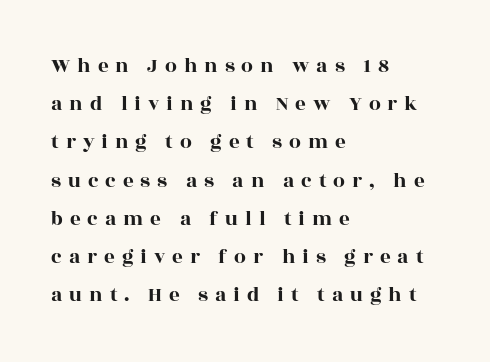
The image shows 21 px text type, upright; set left-aligned, line spacing 1.82x, unusually wide letter spacing (+0.33 em), not underlined.
